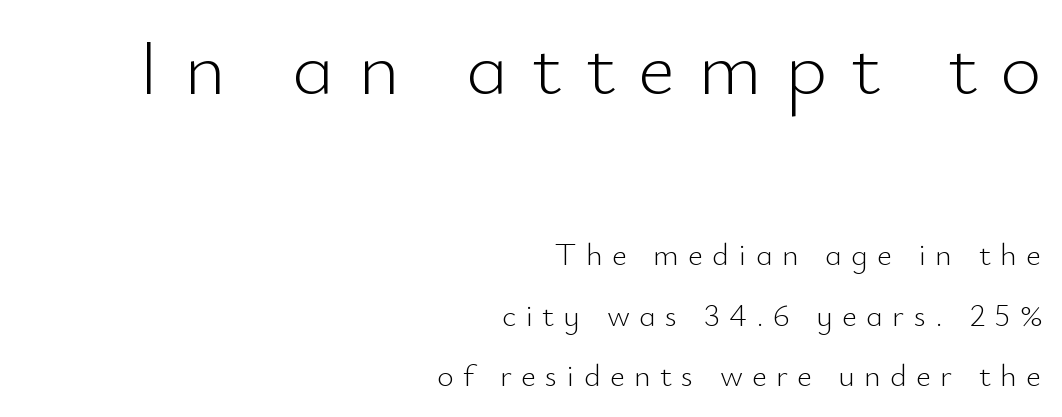
Each letter keeps its own natural width here, so spacing adapts to shape. Classification — sans serif. The baseline area is clear. The font's upright variant was chosen for this text. Of the two passages, the one on top uses the larger point size. The tracking reads as deliberately expanded to a designer's eye.
